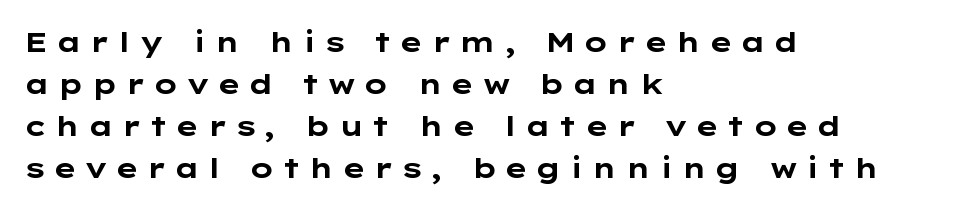
It's the straight-up-and-down kind of type. What kind of face is this? One without serifs — a sans. Baseline-to-baseline distance is the conventional proportion of letter height. Is the letter spacing exaggerated? Yes — the characters are pushed far apart. The zone under the glyphs is completely vacant.
